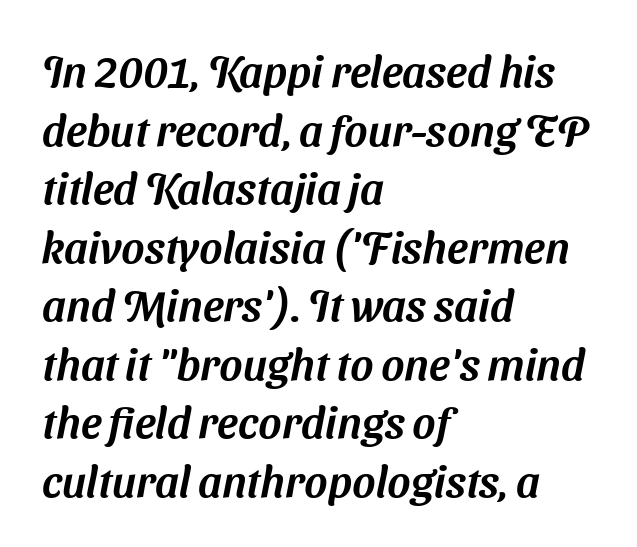
Q: Is the typeface a serif or a sans-serif typeface? A: Sans-serif.
Q: Is the text underlined? A: No.
Q: How is the paragraph aligned? A: Left-aligned.
Q: Is the spacing between letters normal or unusually wide? A: Normal.
Q: Is the spacing between lines tight, normal or loose? A: Normal.
Q: Width (condensed, normal, or wide)? A: Normal.
Q: Stroke contrast? A: Medium.
Q: x-height? A: Medium.
Q: Monospaced? A: No.
